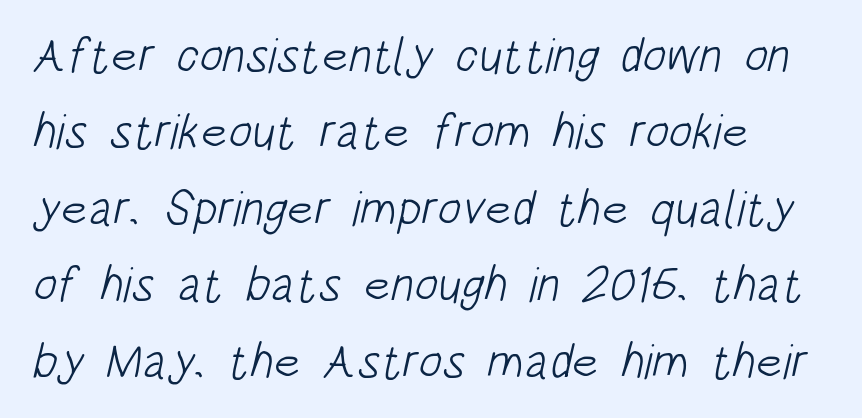
Q: Is the text bold? A: No.
Q: Is the typeface a serif or a sans-serif typeface? A: Sans-serif.
Q: Is the text underlined? A: No.
Q: How is the paragraph aligned? A: Left-aligned.
Q: Is the spacing between letters normal or unusually wide? A: Normal.
Q: Is the spacing between lines tight, normal or loose? A: Normal.
Q: Width (condensed, normal, or wide)? A: Condensed.
Q: Stroke contrast? A: Low.
Q: x-height? A: Large.
Q: Monospaced? A: No.
